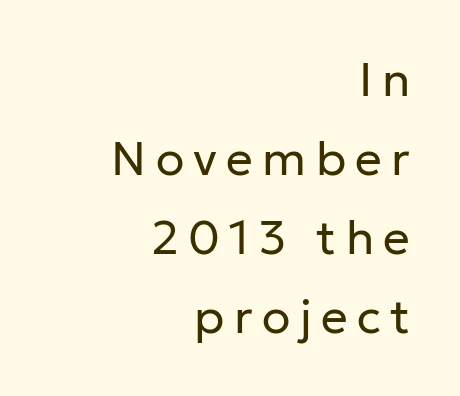
{"serif": "no", "italic": "no", "bold": "no", "weight": "regular", "width": "normal", "stroke_contrast": "low", "x_height": "medium", "monospaced": "no", "underline": "no", "align": "right", "line_spacing": "normal", "line_spacing_ratio": 1.68, "letter_spacing": "wide", "letter_spacing_em": 0.2, "glyph_px": 47}
